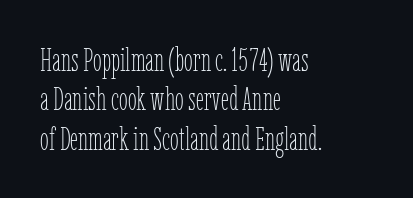
{"italic": "no", "bold": "no", "weight": "thin", "width": "condensed", "stroke_contrast": "low", "x_height": "medium", "monospaced": "no", "underline": "no", "align": "left", "line_spacing_ratio": 1.23, "letter_spacing": "normal", "letter_spacing_em": 0.0, "glyph_px": 32}
